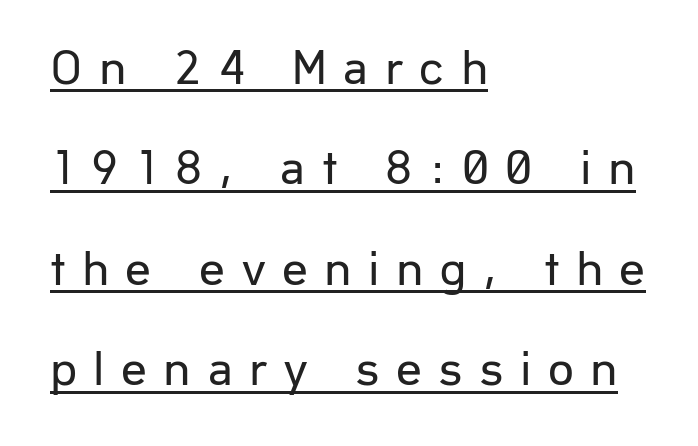
{"serif": "no", "italic": "no", "bold": "no", "weight": "regular", "width": "normal", "stroke_contrast": "low", "x_height": "medium", "monospaced": "no", "underline": "yes", "align": "left", "line_spacing": "loose", "line_spacing_ratio": 1.97, "letter_spacing": "wide", "letter_spacing_em": 0.32, "glyph_px": 51}
